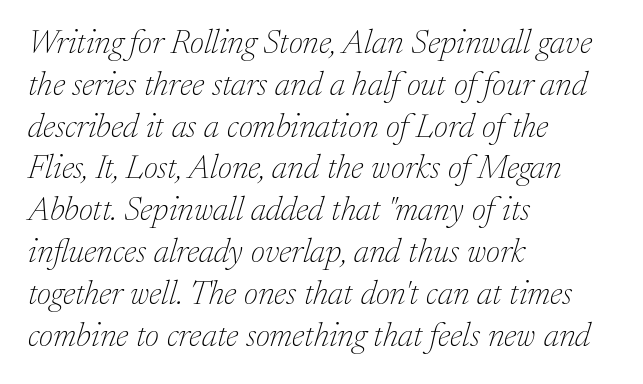
Q: Is the text bold? A: No.
Q: Is the text italic (slanted)? A: Yes, it leans right by about 17 degrees.
Q: Is the typeface a serif or a sans-serif typeface? A: Serif.
Q: Is the text underlined? A: No.
Q: How is the paragraph aligned? A: Left-aligned.
Q: Is the spacing between letters normal or unusually wide? A: Normal.
Q: Width (condensed, normal, or wide)? A: Normal.
Q: Stroke contrast? A: Low.
Q: x-height? A: Medium.
Q: Monospaced? A: No.
